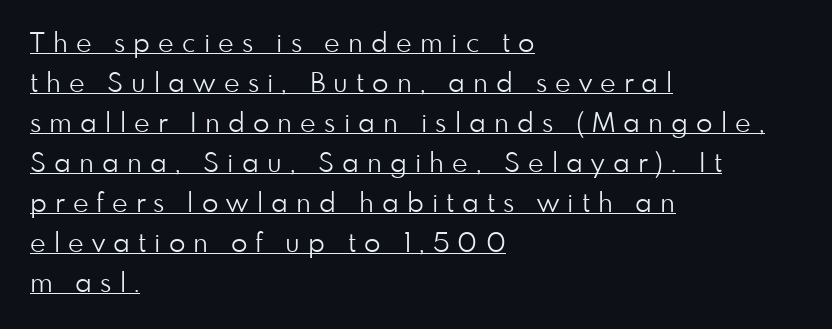
The image shows 27 px text type, upright; set left-aligned, normal line spacing (1.48x), unusually wide letter spacing (+0.3 em), underlined.
